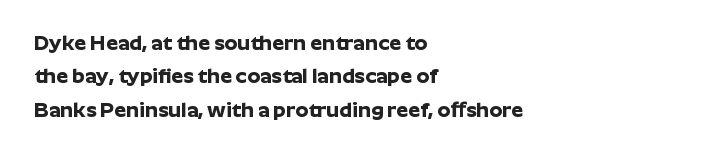
The image shows 21 px bold type, upright; set left-aligned, normal line spacing (1.59x), normal letter spacing, not underlined.
